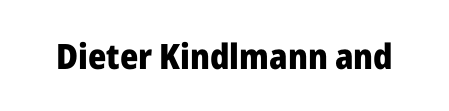
{"serif": "no", "italic": "no", "bold": "yes", "weight": "heavy", "width": "normal", "stroke_contrast": "low", "x_height": "medium", "monospaced": "no", "underline": "no", "letter_spacing": "normal", "letter_spacing_em": 0.0, "glyph_px": 35}
